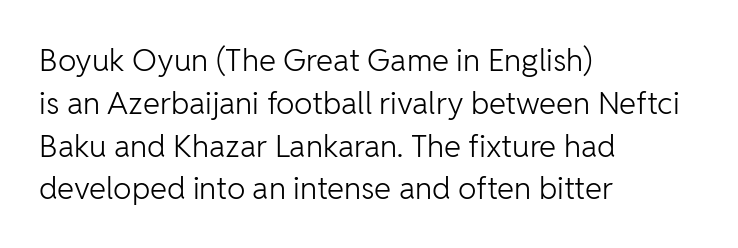
Q: Is the text bold? A: No.
Q: Is the text italic (slanted)? A: No, it is upright.
Q: Is the typeface a serif or a sans-serif typeface? A: Sans-serif.
Q: Is the text underlined? A: No.
Q: How is the paragraph aligned? A: Left-aligned.
Q: Is the spacing between letters normal or unusually wide? A: Normal.
Q: Is the spacing between lines tight, normal or loose? A: Normal.
Q: Width (condensed, normal, or wide)? A: Normal.
Q: Stroke contrast? A: Low.
Q: x-height? A: Medium.
Q: Monospaced? A: No.
